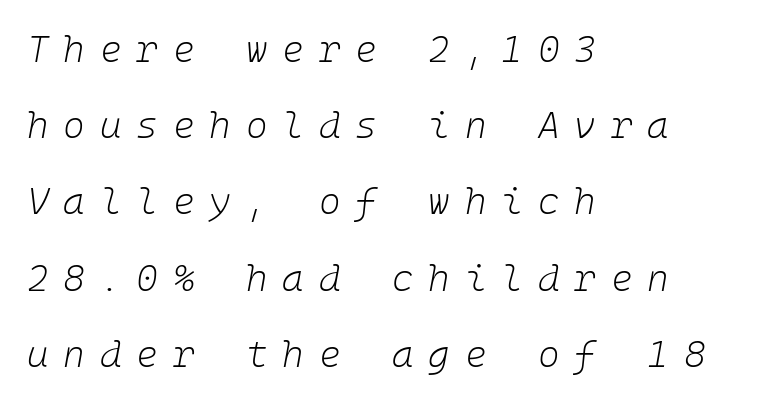
Q: Is the text bold? A: No.
Q: Is the text italic (slanted)? A: Yes, it leans right by about 10 degrees.
Q: Is the text underlined? A: No.
Q: How is the paragraph aligned? A: Left-aligned.
Q: Is the spacing between letters normal or unusually wide? A: Unusually wide.
Q: Is the spacing between lines tight, normal or loose? A: Loose.
Q: Width (condensed, normal, or wide)? A: Normal.
Q: Stroke contrast? A: Low.
Q: x-height? A: Medium.
